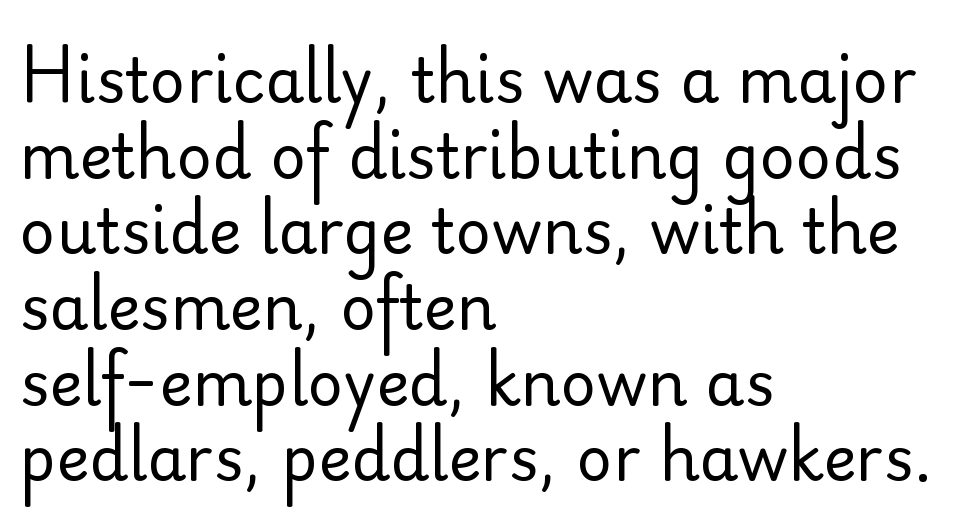
The image shows 62 px regular-weight sans-serif type, upright; set left-aligned, line spacing 1.22x, normal letter spacing, not underlined; low stroke contrast and a small x-height.
